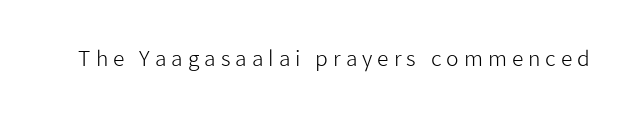
The image shows 21 px text type, upright; set unusually wide letter spacing (+0.24 em), not underlined.
